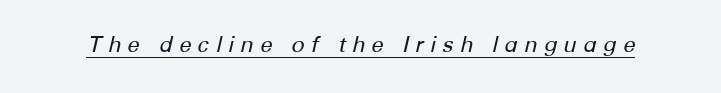
{"italic": "yes", "lean": "right", "slant_degrees": 12, "bold": "no", "underline": "yes", "letter_spacing": "wide", "letter_spacing_em": 0.28, "glyph_px": 22}
